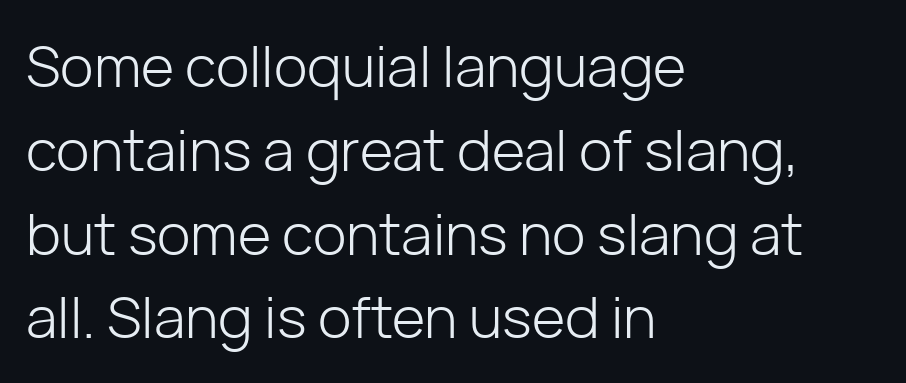
{"serif": "no", "italic": "no", "bold": "no", "weight": "light", "width": "normal", "stroke_contrast": "low", "x_height": "medium", "monospaced": "no", "underline": "no", "align": "left", "line_spacing": "normal", "line_spacing_ratio": 1.47, "letter_spacing": "normal", "letter_spacing_em": 0.0, "glyph_px": 57}
